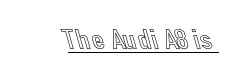
The image shows 29 px text type; set normal letter spacing, underlined; a medium x-height.
